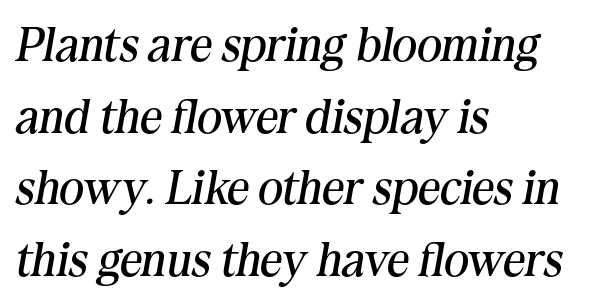
Q: Is the text bold? A: No.
Q: Is the text italic (slanted)? A: Yes, it leans right by about 10 degrees.
Q: Is the typeface a serif or a sans-serif typeface? A: Serif.
Q: Is the text underlined? A: No.
Q: How is the paragraph aligned? A: Left-aligned.
Q: Is the spacing between letters normal or unusually wide? A: Normal.
Q: Is the spacing between lines tight, normal or loose? A: Normal.
Q: Width (condensed, normal, or wide)? A: Normal.
Q: Stroke contrast? A: Medium.
Q: x-height? A: Medium.
Q: Monospaced? A: No.
